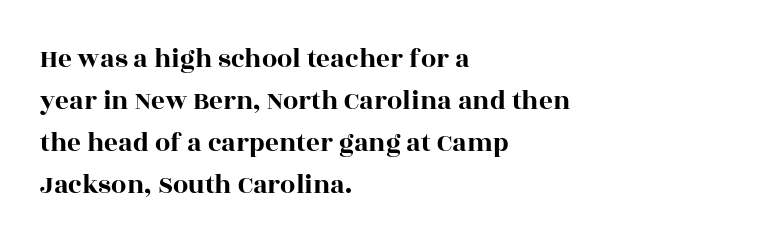
Decoration check: the copy has no underline. You can tell it's not italic because the verticals are truly vertical. Is the letter spacing exaggerated? No — it looks like the ordinary default. A classic flush-left, rag-right setting is used for this passage. Baseline-to-baseline distance is the conventional proportion of letter height.
